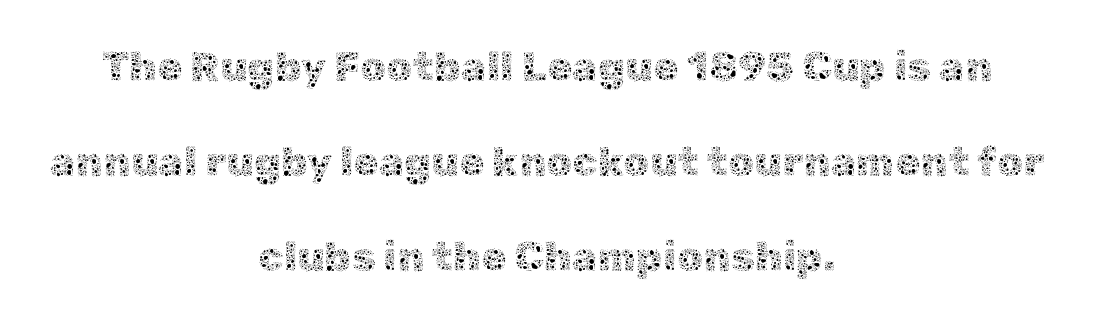
The image shows 41 px thin type, upright; set centered, loose line spacing (2.32x), normal letter spacing, not underlined; a medium x-height.
